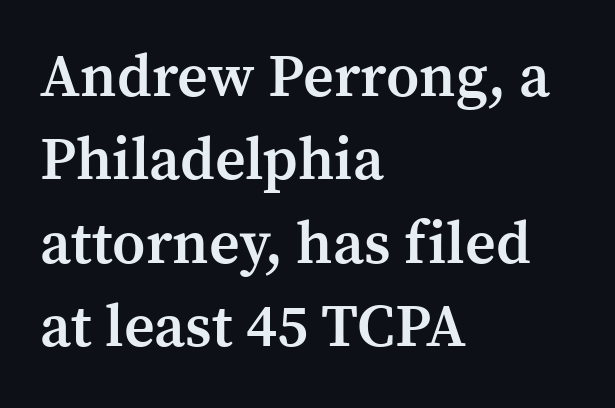
Q: Is the text bold? A: Semi-bold.
Q: Is the text italic (slanted)? A: No, it is upright.
Q: Is the typeface a serif or a sans-serif typeface? A: Serif.
Q: Is the text underlined? A: No.
Q: How is the paragraph aligned? A: Left-aligned.
Q: Is the spacing between letters normal or unusually wide? A: Normal.
Q: Is the spacing between lines tight, normal or loose? A: Normal.
Q: Width (condensed, normal, or wide)? A: Normal.
Q: Stroke contrast? A: Medium.
Q: x-height? A: Medium.
Q: Monospaced? A: No.
